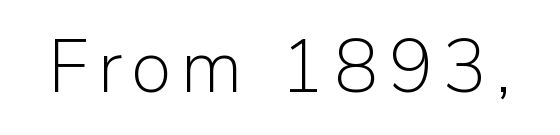
The image shows 75 px light sans-serif type, upright; set not underlined; low stroke contrast and a medium x-height.
